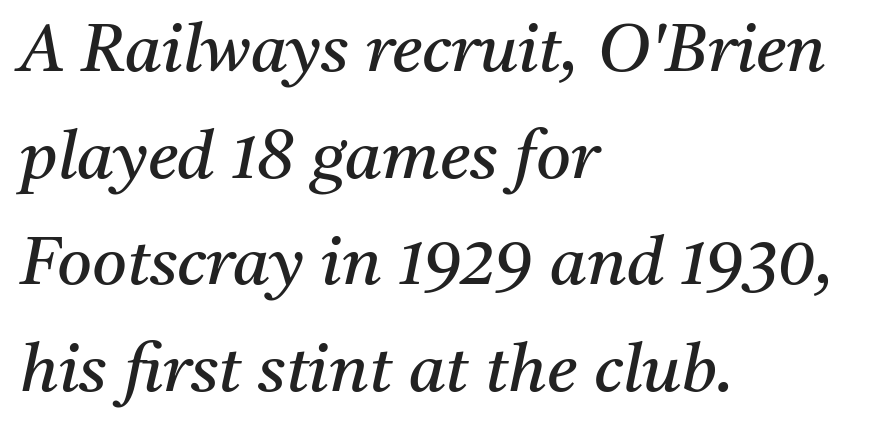
Q: Is the text bold? A: No.
Q: Is the text italic (slanted)? A: Yes, it leans right by about 11 degrees.
Q: Is the typeface a serif or a sans-serif typeface? A: Serif.
Q: Is the text underlined? A: No.
Q: How is the paragraph aligned? A: Left-aligned.
Q: Is the spacing between letters normal or unusually wide? A: Normal.
Q: Is the spacing between lines tight, normal or loose? A: Normal.
Q: Width (condensed, normal, or wide)? A: Normal.
Q: Stroke contrast? A: Medium.
Q: x-height? A: Medium.
Q: Monospaced? A: No.
